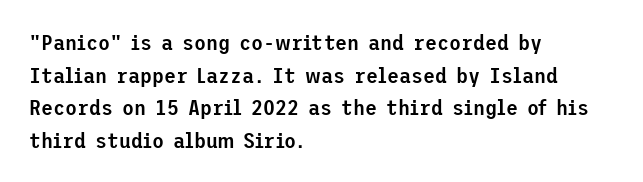
{"italic": "no", "bold": "semi", "underline": "no", "align": "left", "line_spacing": "normal", "line_spacing_ratio": 1.48, "letter_spacing": "normal", "letter_spacing_em": 0.0, "glyph_px": 22}
